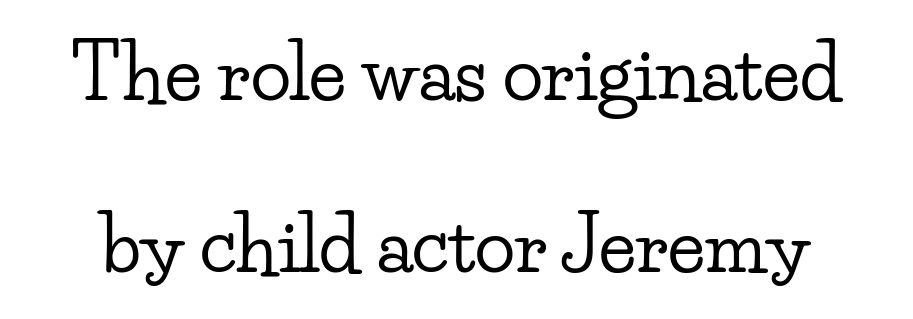
{"serif": "yes", "italic": "no", "width": "wide", "stroke_contrast": "low", "x_height": "small", "monospaced": "no", "underline": "no", "line_spacing": "loose", "line_spacing_ratio": 2.3, "letter_spacing": "normal", "letter_spacing_em": 0.0, "glyph_px": 75}
